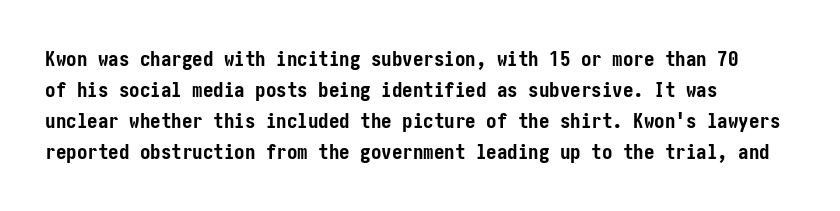
{"italic": "no", "bold": "yes", "underline": "no", "align": "left", "line_spacing": "normal", "line_spacing_ratio": 1.48, "letter_spacing": "normal", "letter_spacing_em": 0.0, "glyph_px": 21}
